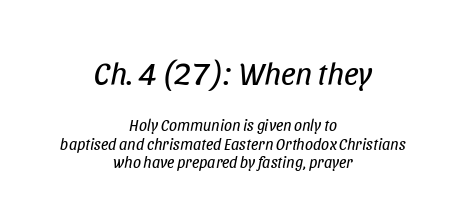
Q: Is the text bold? A: No.
Q: Is the text italic (slanted)? A: Yes, it leans right by about 11 degrees.
Q: Is the text underlined? A: No.
Q: How is the paragraph aligned? A: Centered.
Q: Is the spacing between letters normal or unusually wide? A: Normal.
Q: Is the spacing between lines tight, normal or loose? A: Tight.
Q: Which block of text is set in a larger size, the first (top) or the second (bottom)? A: The first (top) one.
Q: Width (condensed, normal, or wide)? A: Condensed.
Q: Stroke contrast? A: Low.
Q: x-height? A: Large.
Q: Monospaced? A: No.
